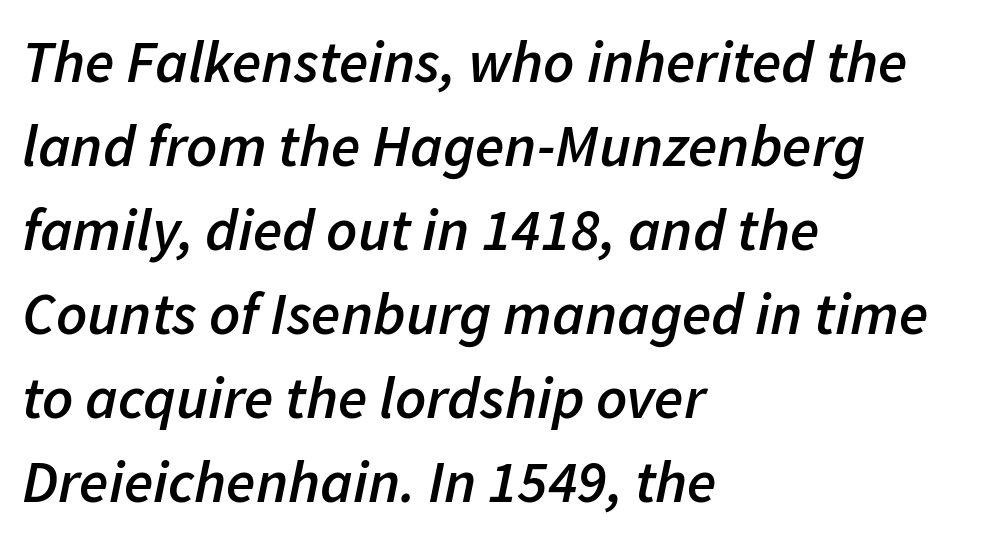
Slant detected: the letters are inclined. A student would call this left alignment; a typographer would say flush left, rag right. You could not count columns in this text — the font is proportionally spaced. Standard letterfit; no display-style spreading of the glyphs. Descenders are the only things crossing below the line.
